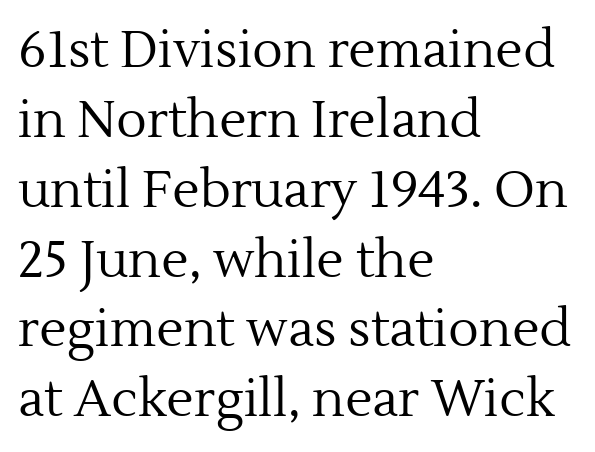
Q: Is the text bold? A: No.
Q: Is the text italic (slanted)? A: No, it is upright.
Q: Is the typeface a serif or a sans-serif typeface? A: Serif.
Q: Is the text underlined? A: No.
Q: How is the paragraph aligned? A: Left-aligned.
Q: Is the spacing between letters normal or unusually wide? A: Normal.
Q: Is the spacing between lines tight, normal or loose? A: Normal.
Q: Width (condensed, normal, or wide)? A: Normal.
Q: x-height? A: Medium.
Q: Monospaced? A: No.
